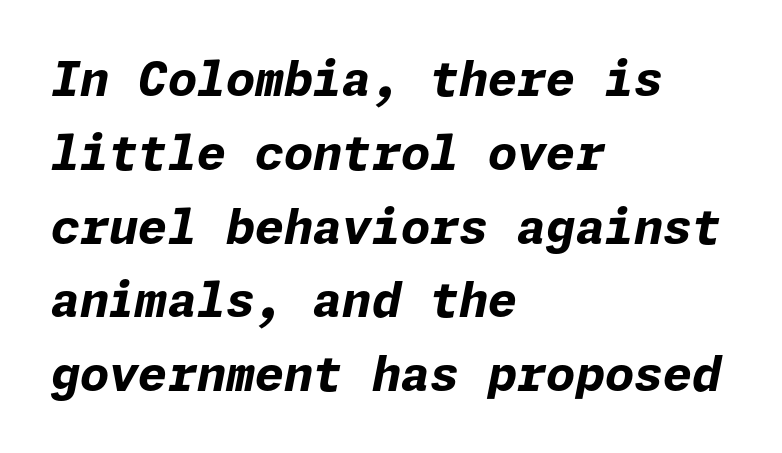
Left-aligned paragraph, ragged on the right. Heft: maximum for text — a bold. How would I describe the line gaps? Plain and ordinary. How are the letters spaced? Ordinarily, with no added tracking.
